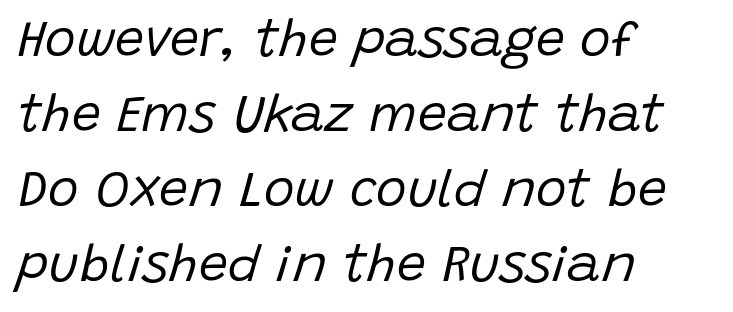
The image shows 52 px regular-weight type, italic (leaning right); set left-aligned, normal line spacing (1.44x), normal letter spacing, not underlined; low stroke contrast and a large x-height.
